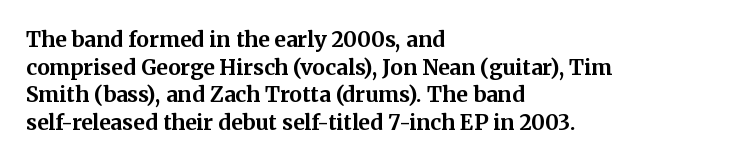
Q: Is the text bold? A: Yes.
Q: Is the text italic (slanted)? A: No, it is upright.
Q: Is the text underlined? A: No.
Q: How is the paragraph aligned? A: Left-aligned.
Q: Is the spacing between letters normal or unusually wide? A: Normal.
Q: Is the spacing between lines tight, normal or loose? A: Normal.
